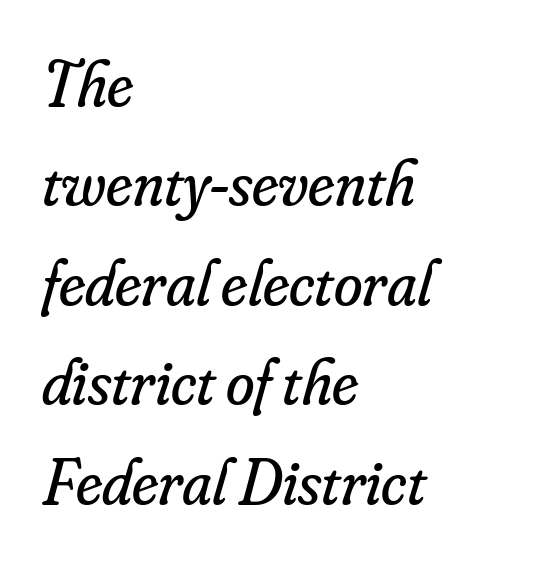
The image shows 65 px regular-weight serif type, italic (leaning right); set left-aligned, normal line spacing (1.53x), normal letter spacing, not underlined; low stroke contrast and a small x-height.
